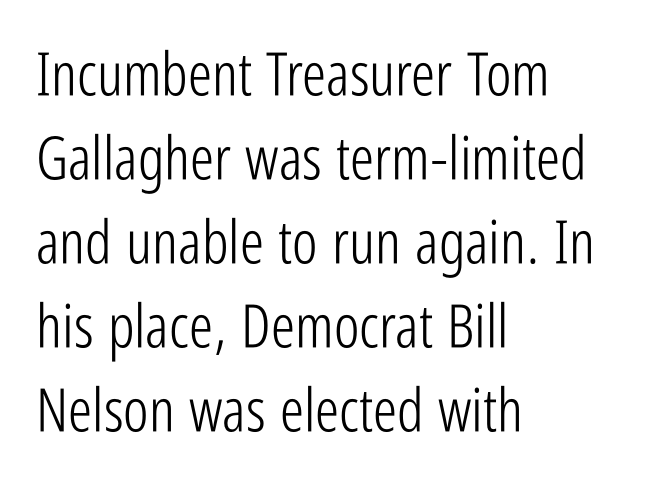
Q: Is the text bold? A: No.
Q: Is the text italic (slanted)? A: No, it is upright.
Q: Is the typeface a serif or a sans-serif typeface? A: Sans-serif.
Q: Is the text underlined? A: No.
Q: How is the paragraph aligned? A: Left-aligned.
Q: Is the spacing between letters normal or unusually wide? A: Normal.
Q: Is the spacing between lines tight, normal or loose? A: Normal.
Q: Width (condensed, normal, or wide)? A: Condensed.
Q: Stroke contrast? A: Low.
Q: x-height? A: Medium.
Q: Monospaced? A: No.
